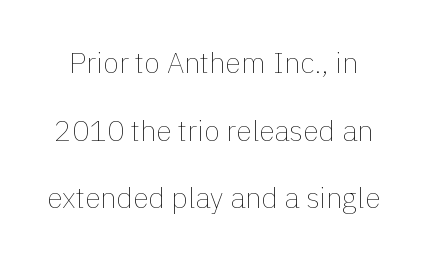
In terms of leading, this rendering errs on the spacious side. Is the type heavy? It reads as light-to-regular instead. Anything drawn beneath the words? Only blank space. The lettering holds an erect, upright posture throughout.
